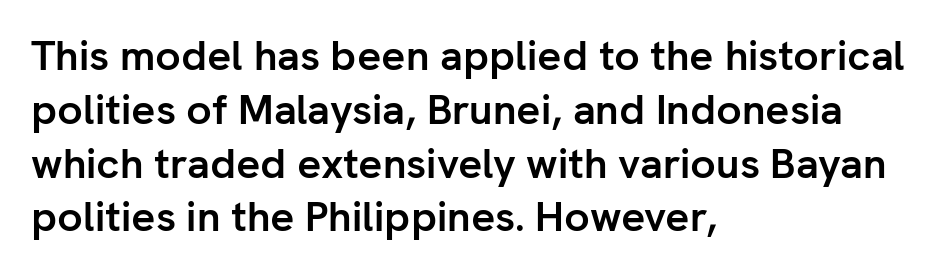
{"serif": "no", "italic": "no", "bold": "yes", "weight": "semibold", "width": "normal", "stroke_contrast": "low", "x_height": "medium", "monospaced": "no", "underline": "no", "align": "left", "line_spacing": "normal", "line_spacing_ratio": 1.28, "letter_spacing": "normal", "letter_spacing_em": 0.0, "glyph_px": 42}
